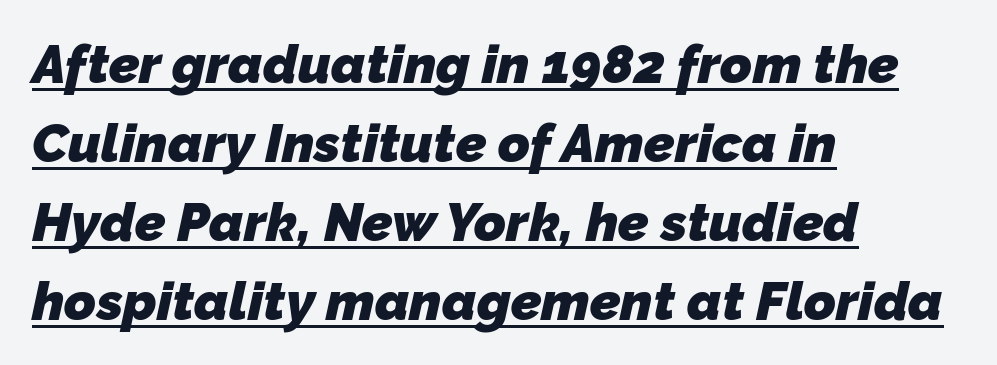
The image shows 54 px heavy sans-serif type; set left-aligned, normal line spacing (1.46x), normal letter spacing, underlined; low stroke contrast and a medium x-height.
